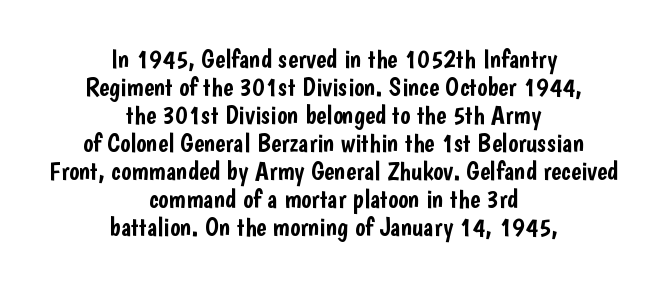
The text block is weighted toward neither margin, spreading evenly from the middle. The type sits square on the baseline with zero lean. Each row of text sits above clean, open space. This sample uses plain, unmodified letter spacing. Does the leading feel generous? Not at all — it's pinched.
